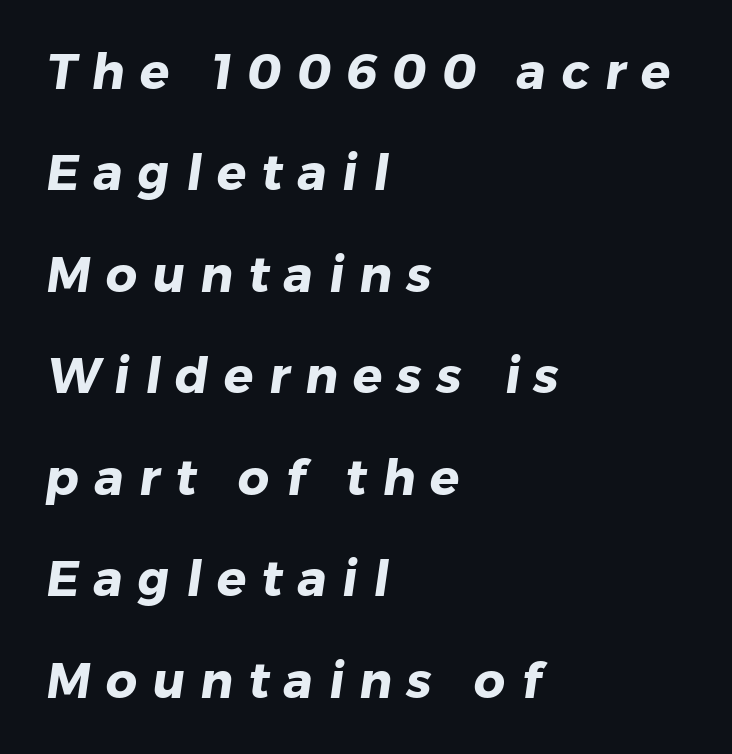
Q: Is the text bold? A: Yes.
Q: Is the typeface a serif or a sans-serif typeface? A: Sans-serif.
Q: Is the text underlined? A: No.
Q: How is the paragraph aligned? A: Left-aligned.
Q: Is the spacing between letters normal or unusually wide? A: Unusually wide.
Q: Is the spacing between lines tight, normal or loose? A: Loose.
Q: Width (condensed, normal, or wide)? A: Normal.
Q: Stroke contrast? A: Low.
Q: x-height? A: Medium.
Q: Monospaced? A: No.
